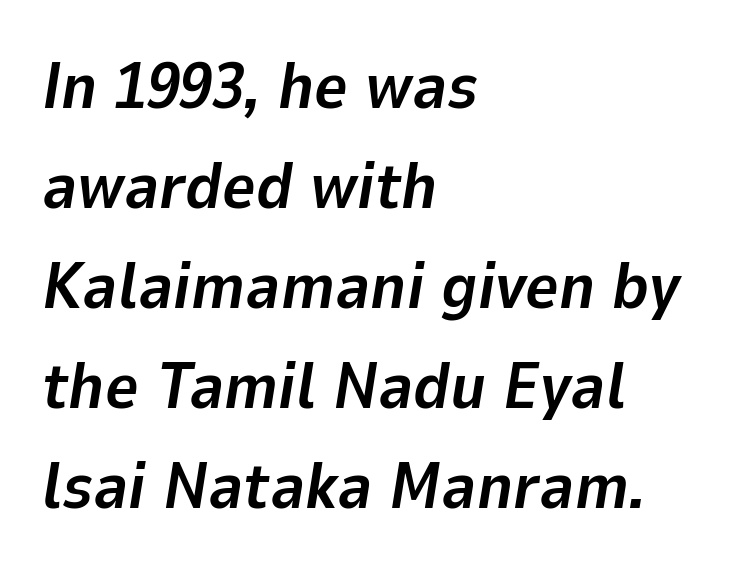
The image shows 65 px bold type, italic (leaning right); set left-aligned, normal line spacing (1.54x), normal letter spacing, not underlined; low stroke contrast and a medium x-height.
